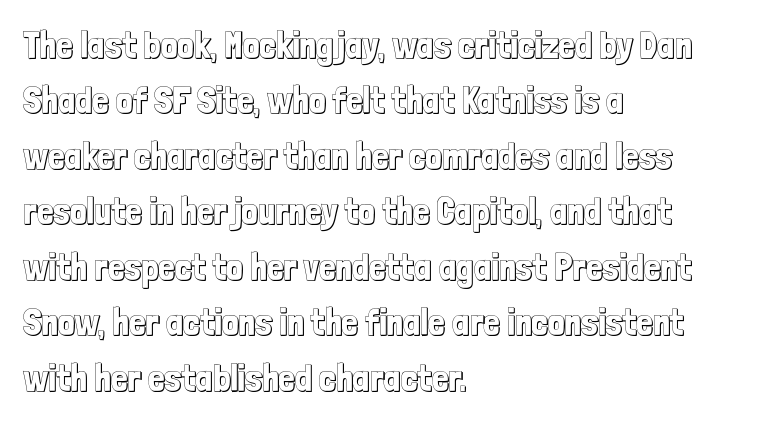
Q: Is the text italic (slanted)? A: No, it is upright.
Q: Is the text underlined? A: No.
Q: How is the paragraph aligned? A: Left-aligned.
Q: Is the spacing between letters normal or unusually wide? A: Normal.
Q: Is the spacing between lines tight, normal or loose? A: Normal.
Q: Width (condensed, normal, or wide)? A: Condensed.
Q: x-height? A: Medium.
Q: Monospaced? A: No.
